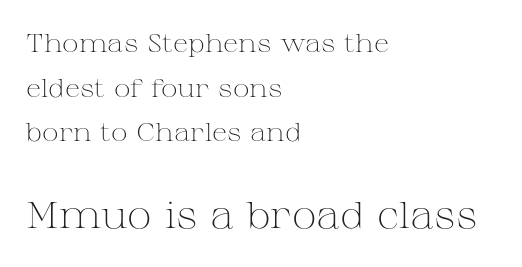
{"serif": "yes", "italic": "no", "bold": "no", "weight": "light", "width": "wide", "stroke_contrast": "medium", "x_height": "medium", "monospaced": "no", "underline": "no", "align": "left", "line_spacing_ratio": 1.79, "letter_spacing": "normal", "letter_spacing_em": 0.0, "larger_block": "second", "size_ratio": 1.48, "glyph_px": 37}
